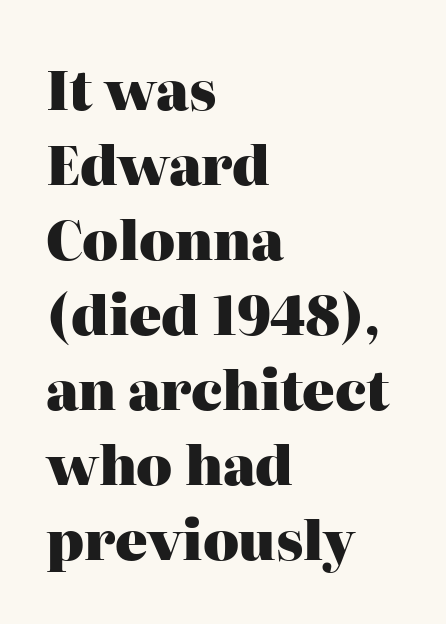
The image shows 54 px heavy serif type, upright; set left-aligned, normal line spacing (1.39x), normal letter spacing, not underlined; high stroke contrast and a medium x-height.
